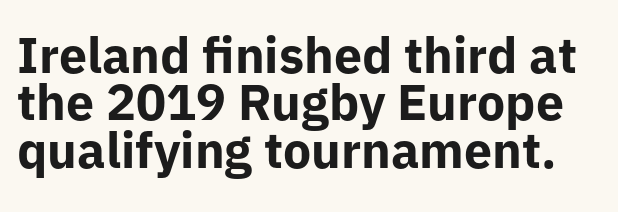
{"serif": "no", "italic": "no", "bold": "yes", "weight": "bold", "width": "normal", "stroke_contrast": "low", "x_height": "medium", "monospaced": "no", "underline": "no", "line_spacing": "tight", "line_spacing_ratio": 0.95, "letter_spacing": "normal", "letter_spacing_em": 0.0, "glyph_px": 50}
